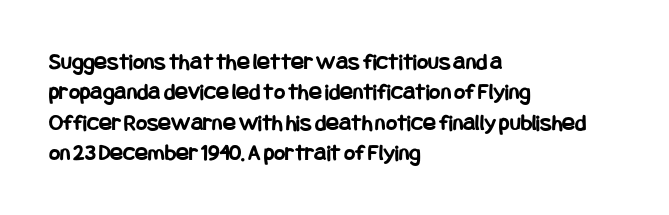
Q: Is the text bold? A: Yes.
Q: Is the text italic (slanted)? A: No, it is upright.
Q: Is the text underlined? A: No.
Q: How is the paragraph aligned? A: Left-aligned.
Q: Is the spacing between letters normal or unusually wide? A: Normal.
Q: Is the spacing between lines tight, normal or loose? A: Normal.
